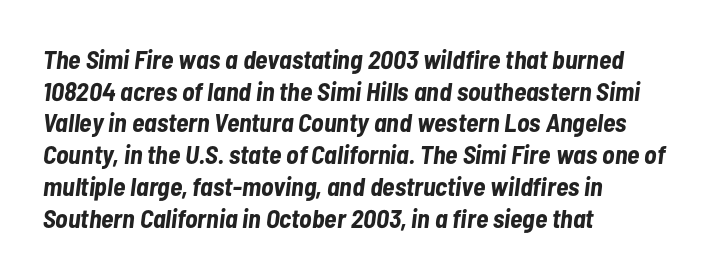
Every letter is thick-stroked: bold, no question. Slant detected: the letters are inclined. Horizontal alignment here is leftward, the default for most running prose. Type without underlining.
